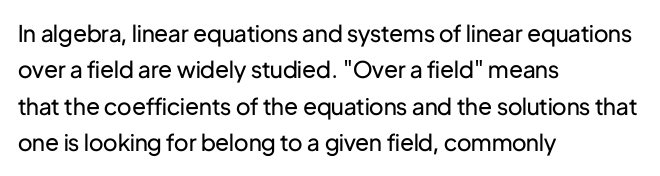
{"italic": "no", "bold": "no", "underline": "no", "align": "left", "line_spacing": "normal", "line_spacing_ratio": 1.58, "letter_spacing": "normal", "letter_spacing_em": 0.0, "glyph_px": 23}
